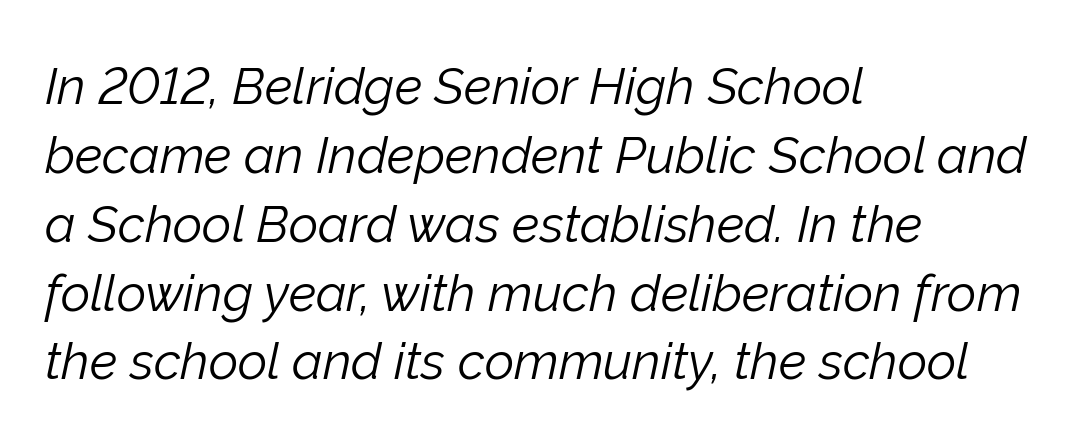
{"italic": "yes", "lean": "right", "slant_degrees": 12, "bold": "no", "weight": "light", "width": "normal", "stroke_contrast": "low", "x_height": "medium", "monospaced": "no", "underline": "no", "align": "left", "line_spacing": "normal", "line_spacing_ratio": 1.35, "letter_spacing": "normal", "letter_spacing_em": 0.0, "glyph_px": 51}
